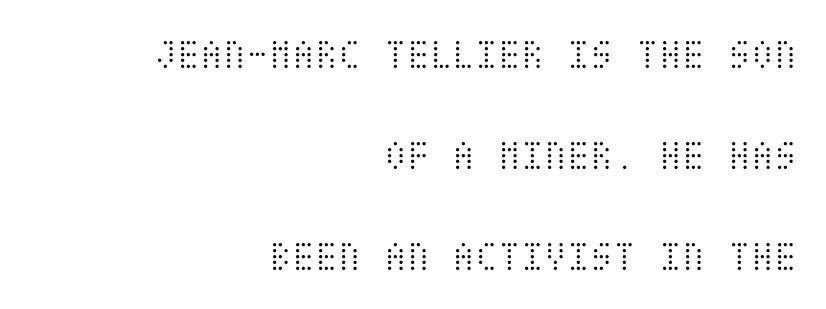
No extra tracking has been applied to these lines. Students, observe: this is what heavily led, spacious text looks like. The letters look calm and open, with moderate or lighter stems. Just letters on the line, the space beneath them empty.
